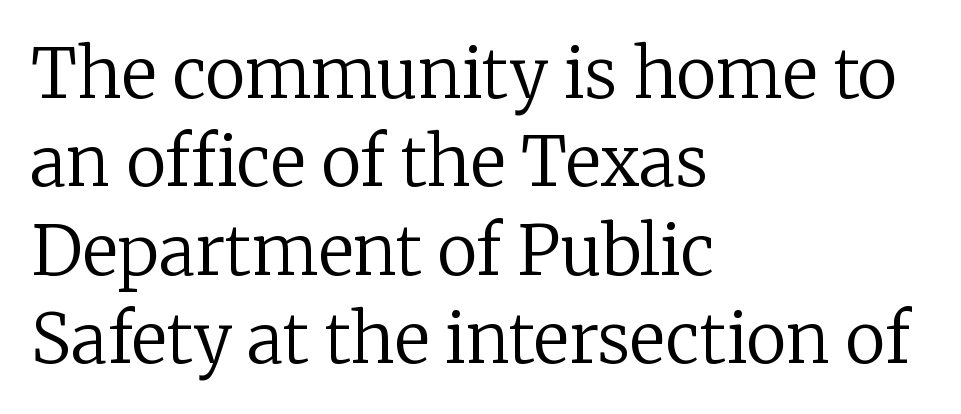
{"serif": "yes", "italic": "no", "bold": "no", "weight": "regular", "width": "normal", "stroke_contrast": "low", "x_height": "medium", "monospaced": "no", "underline": "no", "align": "left", "line_spacing": "normal", "line_spacing_ratio": 1.3, "letter_spacing": "normal", "letter_spacing_em": 0.0, "glyph_px": 68}
